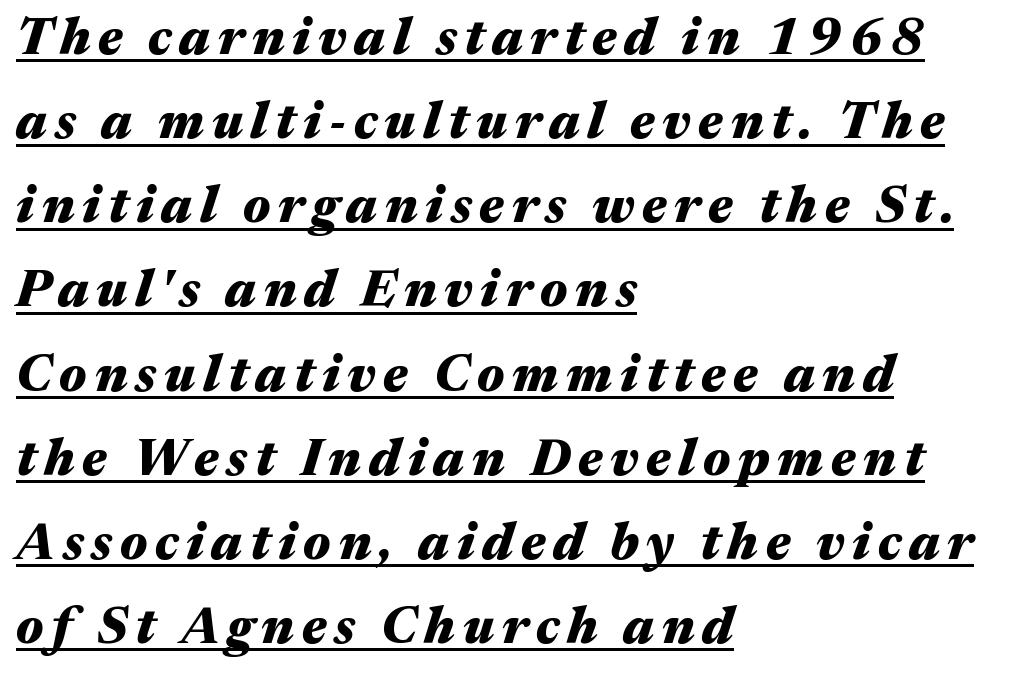
The passage shown leans; its letterforms are oblique. The rows are spaced the way most documents space them. Looks like someone drew a line under every word here. Typeset ragged right — the left edge is the straight one. Character widths vary here, with narrow letters taking less room than wide ones. Heavy, bold letterforms.
